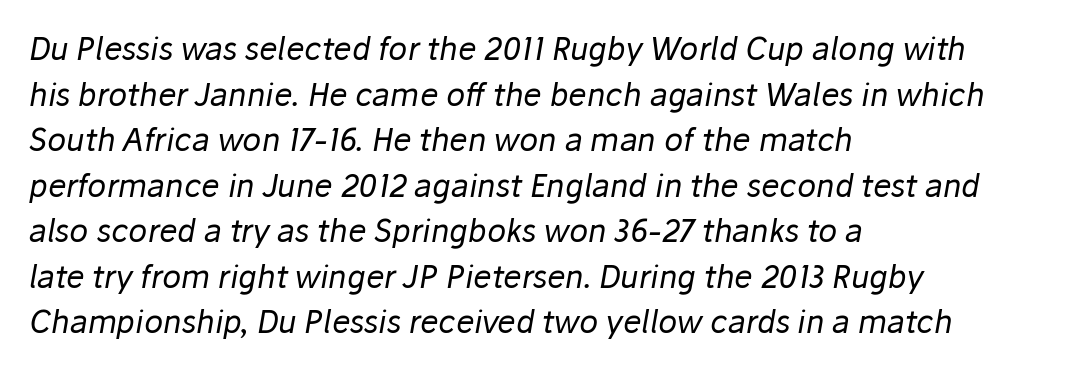
This reads as an unemphasized weight, regular at the heaviest. Has an underline been added? It has not. Where is the straight margin? On the left. Looks like regular typesetting: each glyph gets only the width it needs. The lines sit at an ordinary, default distance from one another.
